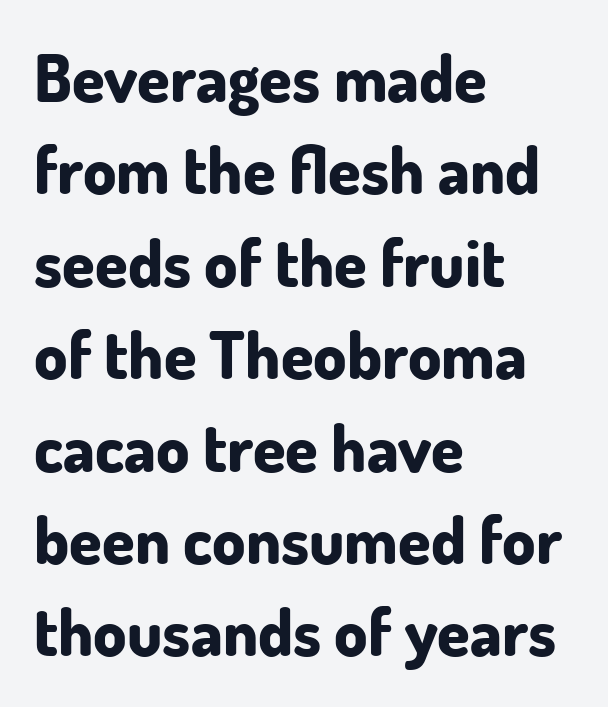
Q: Is the text bold? A: Yes.
Q: Is the text italic (slanted)? A: No, it is upright.
Q: Is the typeface a serif or a sans-serif typeface? A: Sans-serif.
Q: Is the text underlined? A: No.
Q: How is the paragraph aligned? A: Left-aligned.
Q: Is the spacing between letters normal or unusually wide? A: Normal.
Q: Is the spacing between lines tight, normal or loose? A: Normal.
Q: Width (condensed, normal, or wide)? A: Normal.
Q: Stroke contrast? A: Low.
Q: x-height? A: Small.
Q: Monospaced? A: No.
